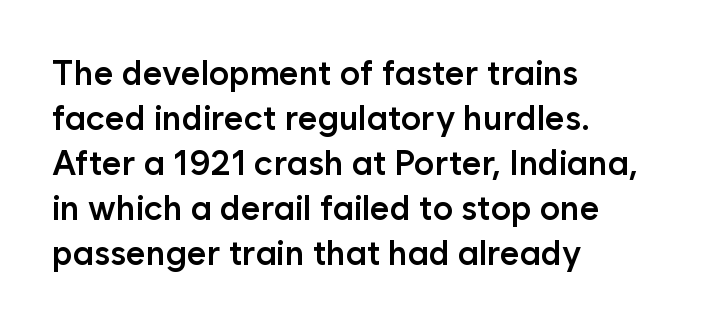
Typographically, this falls in the sans-serif category. No extra tracking has been applied to these lines. Posture: straight, roman, zero tilt. Lines of text with bare space underneath.
